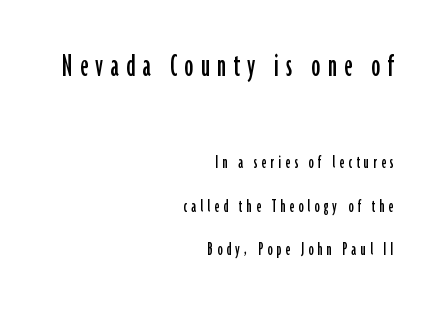
Each line ends at the same right margin while the left side varies. Anything drawn beneath the words? Only blank space. Top chunk: large. Bottom chunk: small. The letterforms stand isolated, each surrounded by extra space. Varying glyph widths throughout — classic text-font behaviour. How would I describe the line gaps? Wide and relaxed.
